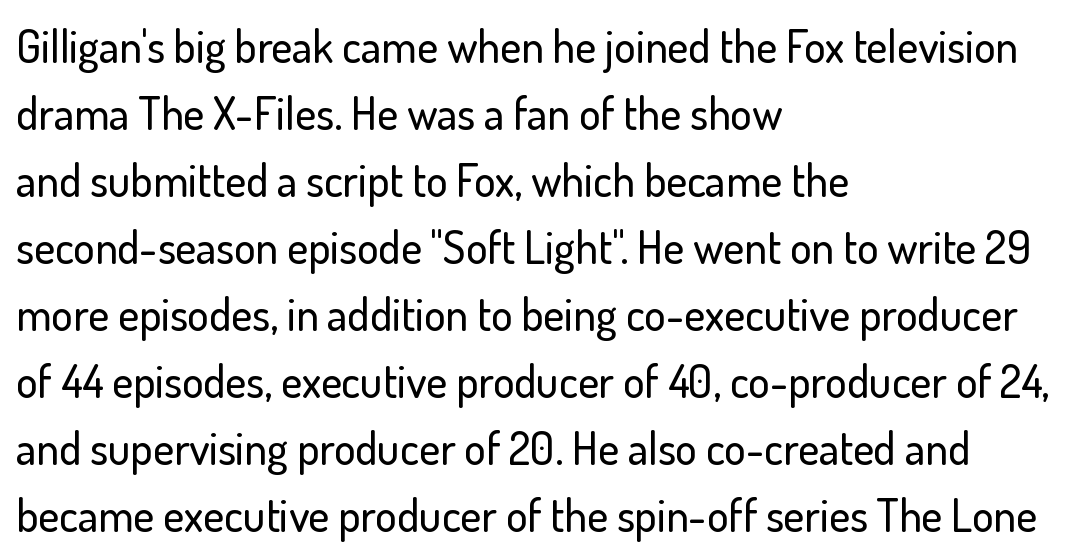
The image shows 45 px sans-serif type, upright; set left-aligned, normal line spacing (1.49x), normal letter spacing, not underlined; low stroke contrast and a small x-height.
